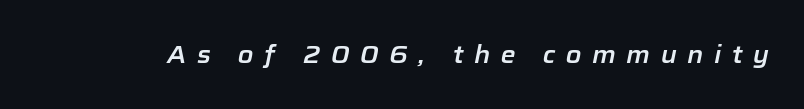
The image shows 24 px text type, italic (leaning right); set unusually wide letter spacing (+0.44 em), not underlined.
